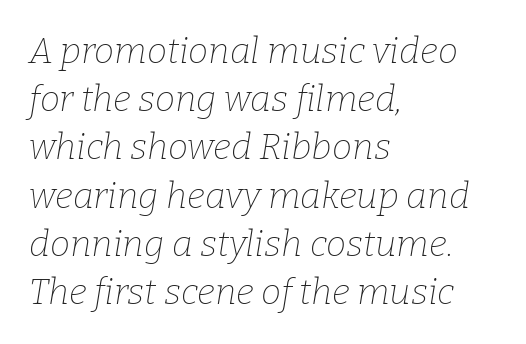
What stands out about the letter spacing? Nothing — it is the standard amount. Stem width sits at or under what a default text font uses. The face used here has a pronounced slope to its letters. Reading down the block, your eye returns to a fixed left position each line. Looks like regular typesetting: each glyph gets only the width it needs.
